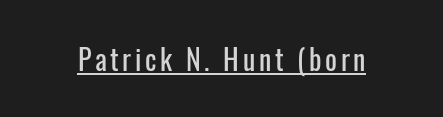
{"serif": "no", "italic": "no", "width": "condensed", "stroke_contrast": "low", "x_height": "medium", "monospaced": "no", "underline": "yes", "glyph_px": 28}
